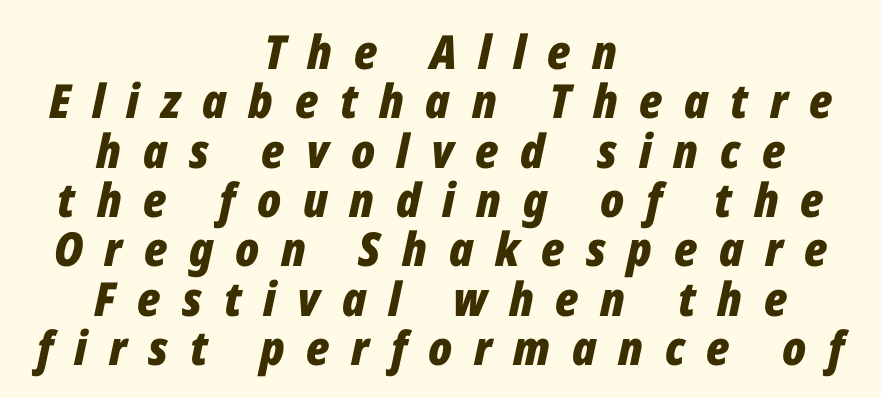
The image shows 47 px bold, condensed type, italic (leaning right); set centered, tight line spacing (1.05x), unusually wide letter spacing (+0.46 em), not underlined; low stroke contrast and a medium x-height.
